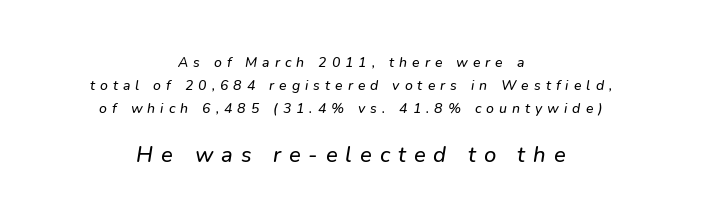
The image shows 22 px text type; set centered, normal line spacing (1.65x), unusually wide letter spacing (+0.36 em), not underlined; the second (bottom) block is 1.57x larger.
